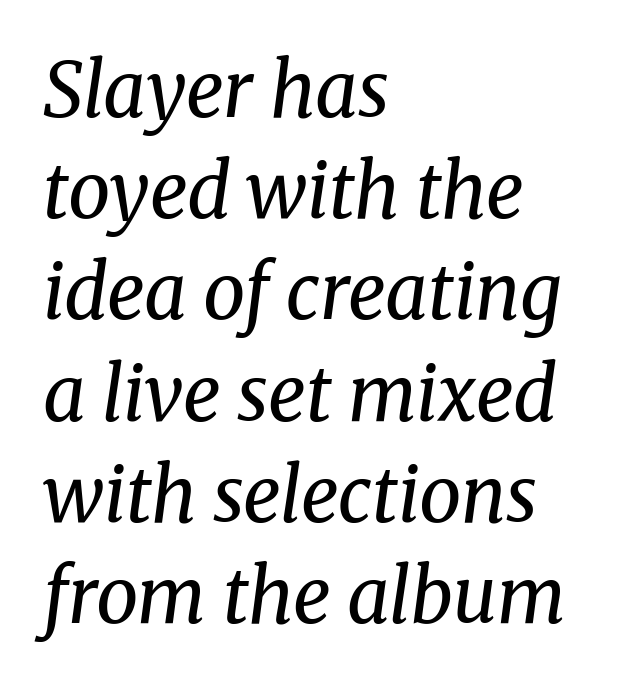
The designer went with a serif here, giving each stem small feet. Line spacing here is normal. The passage shown is typed in a proportional face where columns would drift. These lines were composed using italics.
